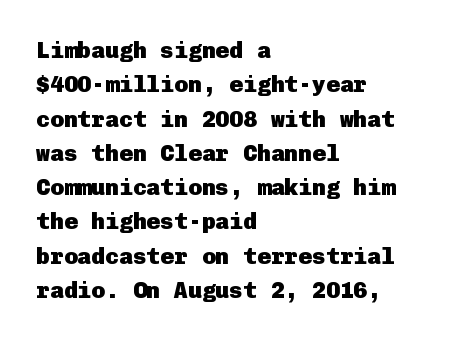
{"italic": "no", "bold": "yes", "underline": "no", "align": "left", "line_spacing": "normal", "line_spacing_ratio": 1.49, "letter_spacing": "normal", "letter_spacing_em": 0.0, "glyph_px": 23}
